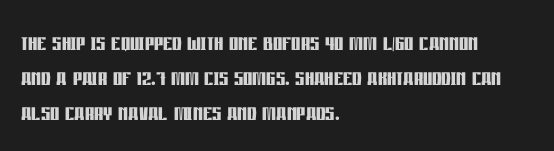
The image shows 29 px semibold, condensed sans-serif type, upright; set left-aligned, line spacing 1.21x, normal letter spacing, not underlined; low stroke contrast and a large x-height.
